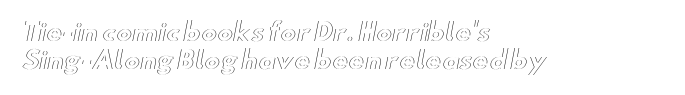
{"underline": "no", "align": "left", "line_spacing_ratio": 1.16, "letter_spacing": "normal", "letter_spacing_em": 0.0, "glyph_px": 24}
